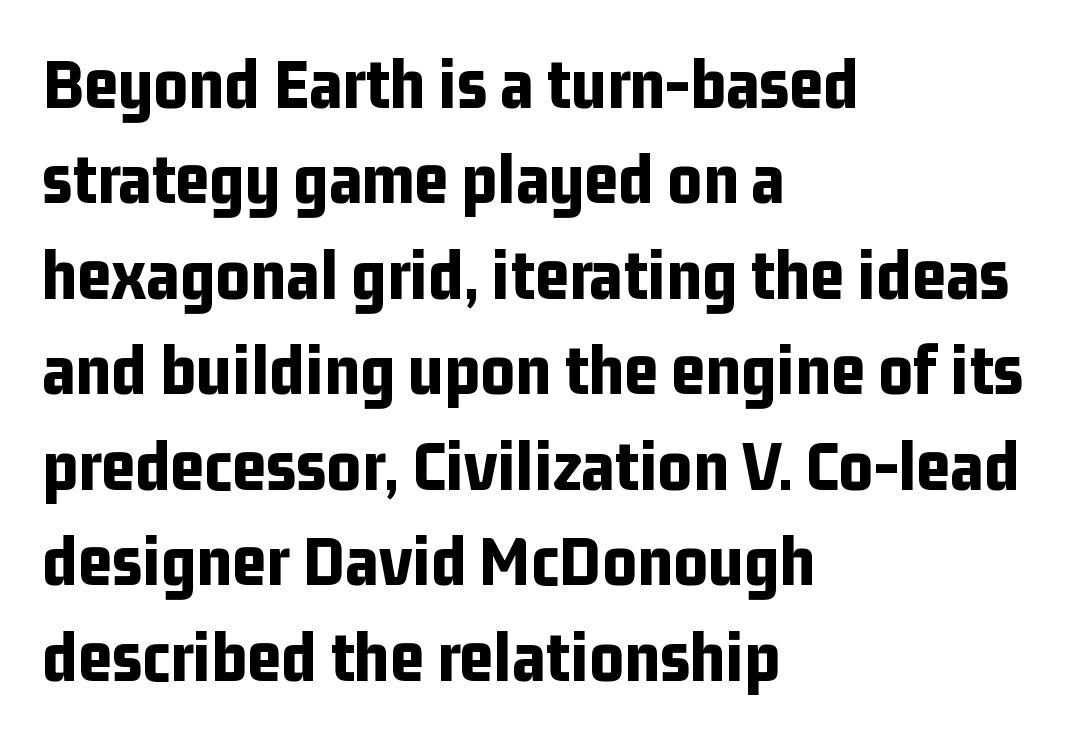
{"serif": "no", "italic": "no", "bold": "yes", "weight": "bold", "width": "condensed", "stroke_contrast": "low", "x_height": "medium", "monospaced": "no", "underline": "no", "align": "left", "line_spacing": "normal", "line_spacing_ratio": 1.29, "letter_spacing": "normal", "letter_spacing_em": 0.0, "glyph_px": 74}
